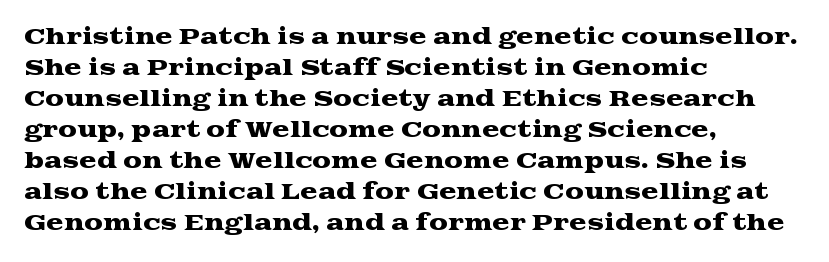
The image shows 21 px text type, upright; set left-aligned, normal line spacing (1.48x), normal letter spacing, not underlined.
